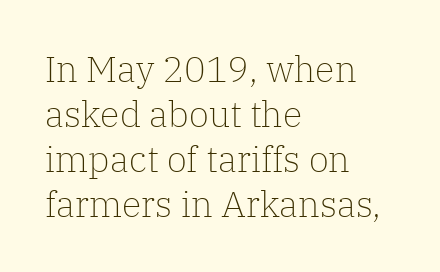
Q: Is the text bold? A: No.
Q: Is the text italic (slanted)? A: No, it is upright.
Q: Is the typeface a serif or a sans-serif typeface? A: Serif.
Q: Is the text underlined? A: No.
Q: How is the paragraph aligned? A: Left-aligned.
Q: Is the spacing between letters normal or unusually wide? A: Normal.
Q: Is the spacing between lines tight, normal or loose? A: Normal.
Q: Width (condensed, normal, or wide)? A: Normal.
Q: Stroke contrast? A: Low.
Q: x-height? A: Medium.
Q: Monospaced? A: No.
